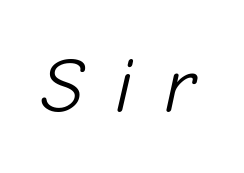
{"italic": "yes", "lean": "right", "slant_degrees": 12, "bold": "no", "weight": "light", "width": "normal", "stroke_contrast": "low", "x_height": "medium", "monospaced": "no", "underline": "no", "letter_spacing": "wide", "letter_spacing_em": 0.4, "glyph_px": 78}
